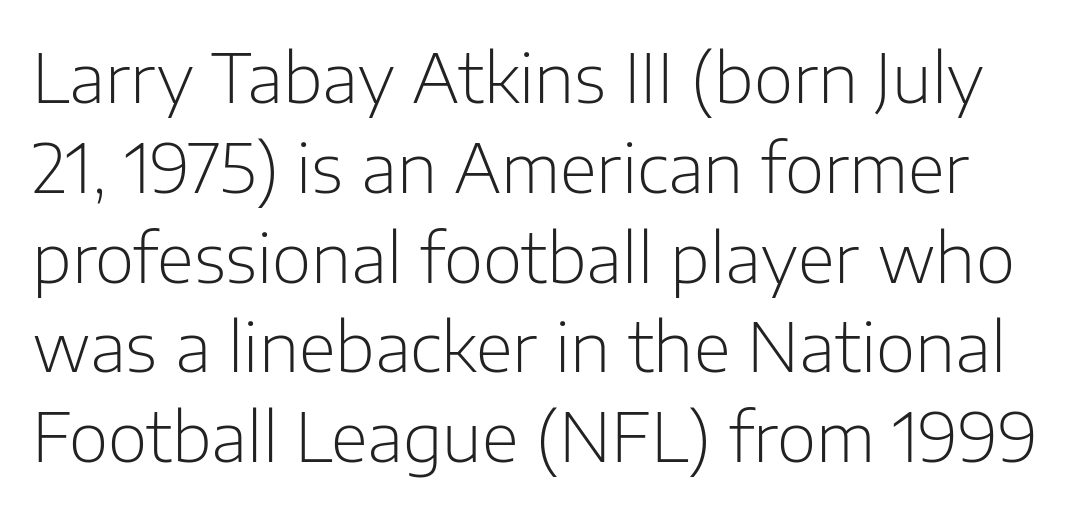
Q: Is the text bold? A: No.
Q: Is the text italic (slanted)? A: No, it is upright.
Q: Is the typeface a serif or a sans-serif typeface? A: Sans-serif.
Q: Is the text underlined? A: No.
Q: Is the spacing between letters normal or unusually wide? A: Normal.
Q: Is the spacing between lines tight, normal or loose? A: Normal.
Q: Width (condensed, normal, or wide)? A: Normal.
Q: Stroke contrast? A: Low.
Q: x-height? A: Medium.
Q: Monospaced? A: No.
